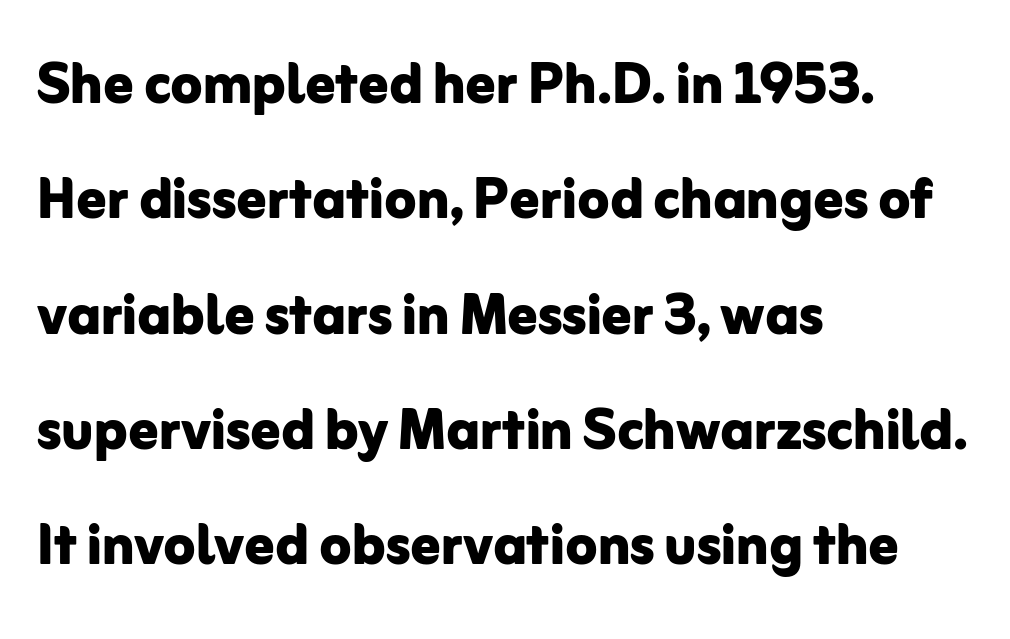
The image shows 73 px bold sans-serif type, upright; set left-aligned, normal line spacing (1.58x), normal letter spacing, not underlined; low stroke contrast and a medium x-height.
